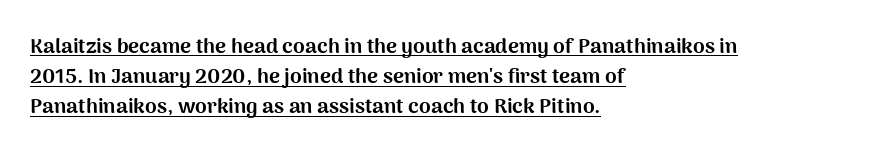
{"italic": "no", "bold": "yes", "underline": "yes", "align": "left", "line_spacing": "normal", "line_spacing_ratio": 1.44, "letter_spacing": "normal", "letter_spacing_em": 0.0, "glyph_px": 21}
